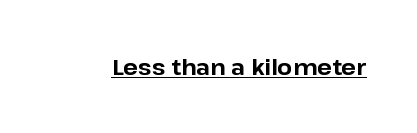
The face used here is rendered with its standard letterfit. These lines were composed using upright roman letters. Strokes here are thick enough to call this a true bold. Is there an underline? Yes — a line sits under the letters.
